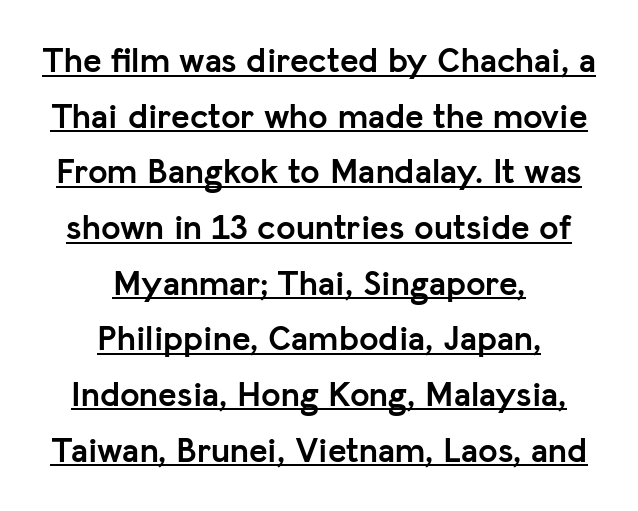
Q: Is the text bold? A: Yes.
Q: Is the text italic (slanted)? A: No, it is upright.
Q: Is the typeface a serif or a sans-serif typeface? A: Sans-serif.
Q: Is the text underlined? A: Yes.
Q: How is the paragraph aligned? A: Centered.
Q: Is the spacing between letters normal or unusually wide? A: Normal.
Q: Is the spacing between lines tight, normal or loose? A: Normal.
Q: Width (condensed, normal, or wide)? A: Normal.
Q: Stroke contrast? A: Low.
Q: x-height? A: Medium.
Q: Monospaced? A: No.
